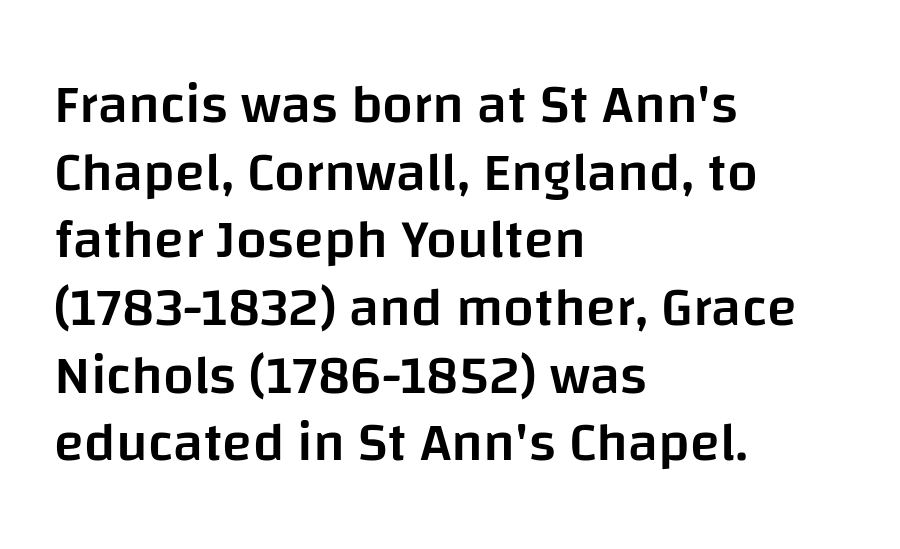
Q: Is the text bold? A: Semi-bold.
Q: Is the text italic (slanted)? A: No, it is upright.
Q: Is the typeface a serif or a sans-serif typeface? A: Sans-serif.
Q: Is the text underlined? A: No.
Q: How is the paragraph aligned? A: Left-aligned.
Q: Is the spacing between letters normal or unusually wide? A: Normal.
Q: Width (condensed, normal, or wide)? A: Normal.
Q: Stroke contrast? A: Low.
Q: x-height? A: Large.
Q: Monospaced? A: No.
